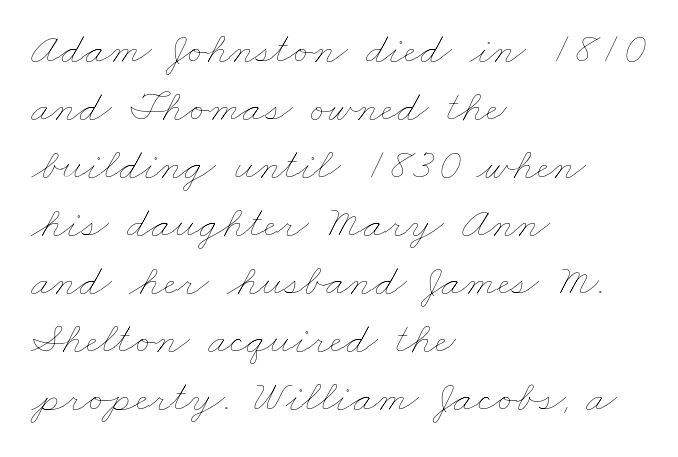
What stands out about the letter spacing? Nothing — it is the standard amount. The face used here is proportionally spaced, like ordinary book or web type. Visually the block forms a straight wall on the left and a jagged coastline on the right. Only glyphs here, with clear space below each row. This reads as an unemphasized weight, regular at the heaviest.
